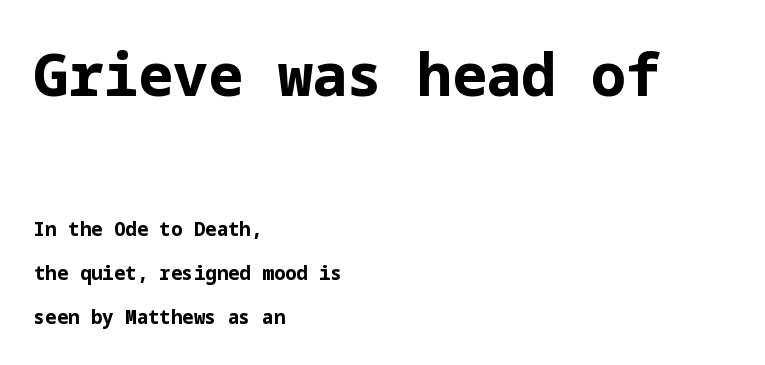
Q: Is the text bold? A: Yes.
Q: Is the text italic (slanted)? A: No, it is upright.
Q: Is the typeface a serif or a sans-serif typeface? A: Sans-serif.
Q: Is the text underlined? A: No.
Q: How is the paragraph aligned? A: Left-aligned.
Q: Is the spacing between letters normal or unusually wide? A: Normal.
Q: Is the spacing between lines tight, normal or loose? A: Loose.
Q: Which block of text is set in a larger size, the first (top) or the second (bottom)? A: The first (top) one.
Q: Width (condensed, normal, or wide)? A: Normal.
Q: Stroke contrast? A: Low.
Q: x-height? A: Medium.
